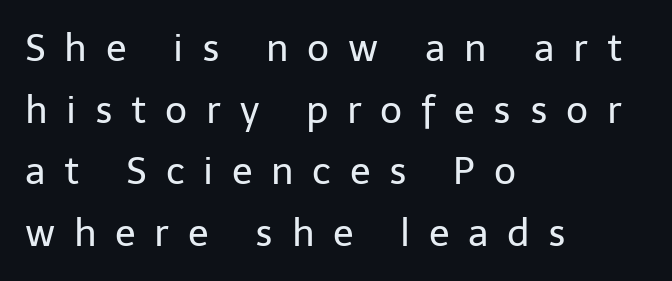
{"serif": "no", "italic": "no", "bold": "no", "weight": "regular", "width": "normal", "stroke_contrast": "low", "x_height": "medium", "monospaced": "no", "underline": "no", "align": "left", "line_spacing": "normal", "line_spacing_ratio": 1.62, "letter_spacing": "wide", "letter_spacing_em": 0.49, "glyph_px": 38}
